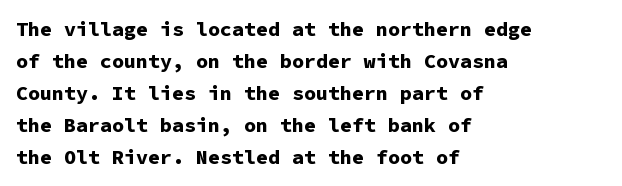
{"italic": "no", "bold": "yes", "underline": "no", "align": "left", "line_spacing": "normal", "line_spacing_ratio": 1.6, "letter_spacing": "normal", "letter_spacing_em": 0.0, "glyph_px": 20}
